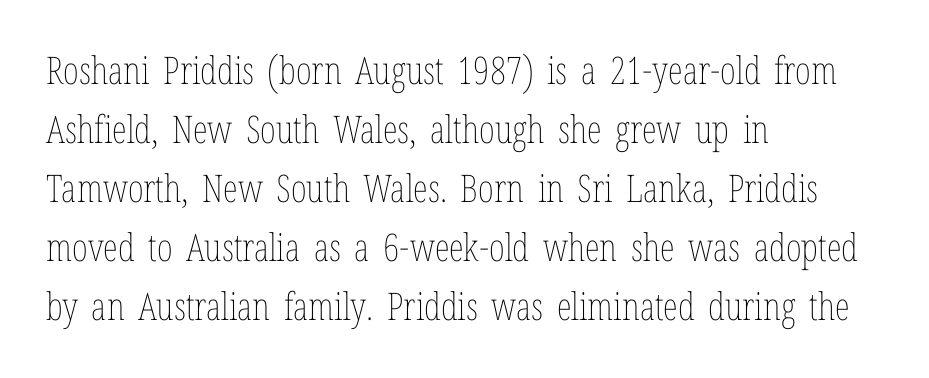
The image shows 38 px thin, condensed type, upright; set left-aligned, normal line spacing (1.55x), normal letter spacing, not underlined; low stroke contrast and a medium x-height.
